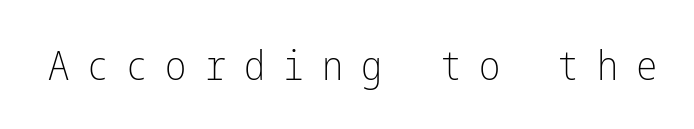
Q: Is the text bold? A: No.
Q: Is the text italic (slanted)? A: No, it is upright.
Q: Is the typeface a serif or a sans-serif typeface? A: Sans-serif.
Q: Is the text underlined? A: No.
Q: Is the spacing between letters normal or unusually wide? A: Unusually wide.
Q: Width (condensed, normal, or wide)? A: Condensed.
Q: Stroke contrast? A: Low.
Q: x-height? A: Medium.
